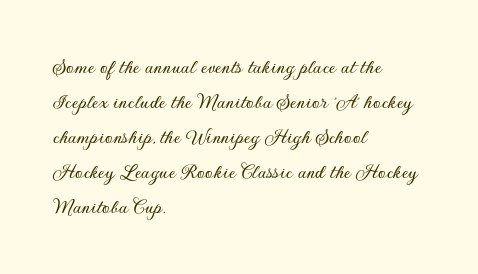
Q: Is the text italic (slanted)? A: Yes.
Q: Is the text underlined? A: No.
Q: How is the paragraph aligned? A: Left-aligned.
Q: Is the spacing between letters normal or unusually wide? A: Normal.
Q: Is the spacing between lines tight, normal or loose? A: Normal.
